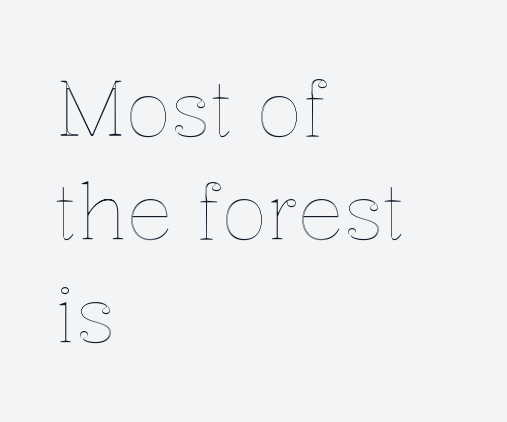
Here the designer chose a conventional face with non-uniform glyph widths. Short note: letters normally spaced. The text block is weighted toward the left margin, trailing off unevenly rightward. In terms of posture, this sample is upright.
